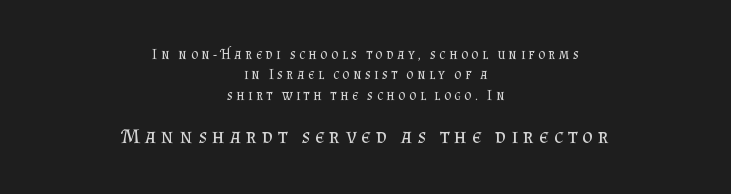
Here the second block reads like a headline and the first like body copy. Characters remain perfectly vertical along every line. Interline gaps are of average width in this sample. Tracking here is generous; glyphs stand well apart from one another. No heavy texture on the line: the type isn't bold.
